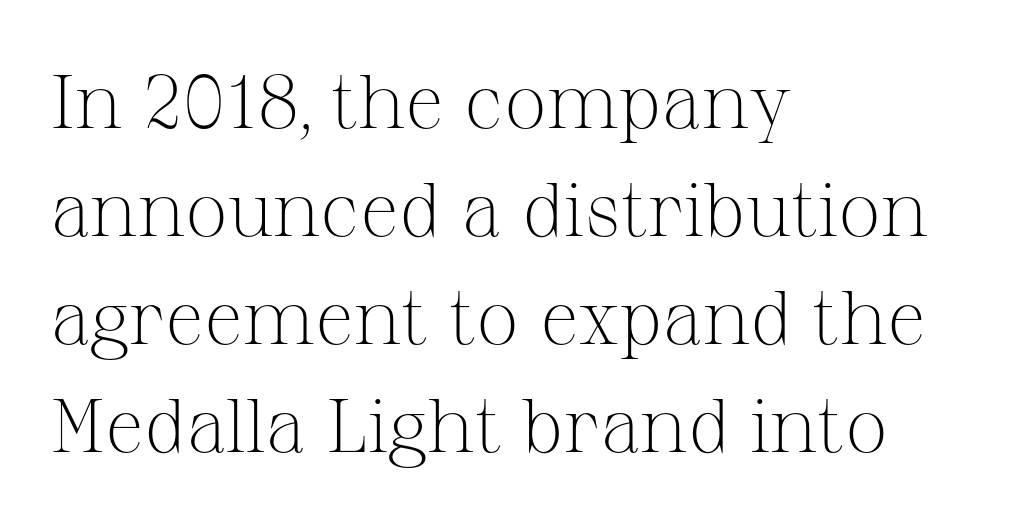
{"serif": "yes", "italic": "no", "bold": "no", "weight": "light", "width": "normal", "stroke_contrast": "medium", "x_height": "medium", "monospaced": "no", "underline": "no", "align": "left", "line_spacing": "normal", "line_spacing_ratio": 1.42, "letter_spacing": "normal", "letter_spacing_em": 0.0, "glyph_px": 76}
